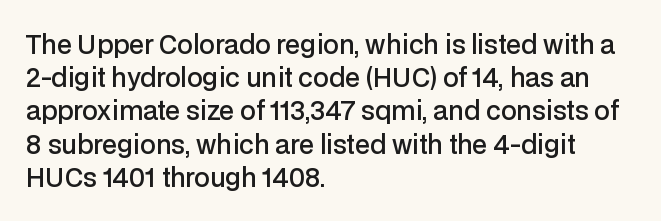
Which margin do the lines hug? The left one — the right edge is uneven. The space beneath each line is pristine and unruled. The line texture is even and compact thanks to regular tracking. Line spacing here is normal. The face used here is a semibold: visibly heavier than regular, lighter than bold.
